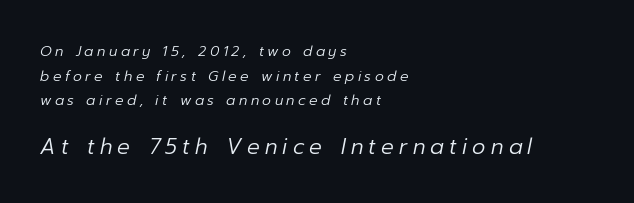
{"italic": "yes", "lean": "right", "slant_degrees": 12, "bold": "no", "underline": "no", "align": "left", "line_spacing_ratio": 1.76, "letter_spacing": "wide", "letter_spacing_em": 0.25, "larger_block": "second", "size_ratio": 1.5, "glyph_px": 21}
